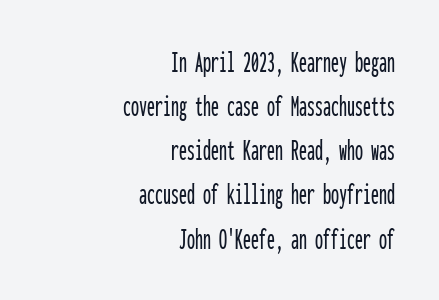
The rendering uses a moderate line-height, typical for paragraphs. Does the copy run flush right? Yes — the right margin is perfectly even. The rendering shows plain stroke endings on the letterforms — a sans-serif design. Each letter, wide or thin by design, is forced into the same width here. Does the lettering tilt? It doesn't — this is upright. Letter spacing: default.
